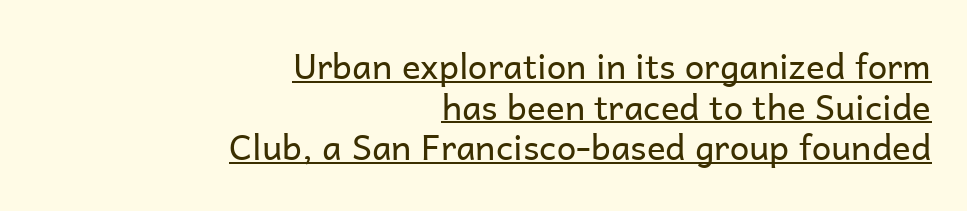
Q: Is the text bold? A: No.
Q: Is the text italic (slanted)? A: No, it is upright.
Q: Is the typeface a serif or a sans-serif typeface? A: Sans-serif.
Q: Is the text underlined? A: Yes.
Q: How is the paragraph aligned? A: Right-aligned.
Q: Is the spacing between letters normal or unusually wide? A: Normal.
Q: Width (condensed, normal, or wide)? A: Normal.
Q: Stroke contrast? A: Low.
Q: x-height? A: Medium.
Q: Monospaced? A: No.
